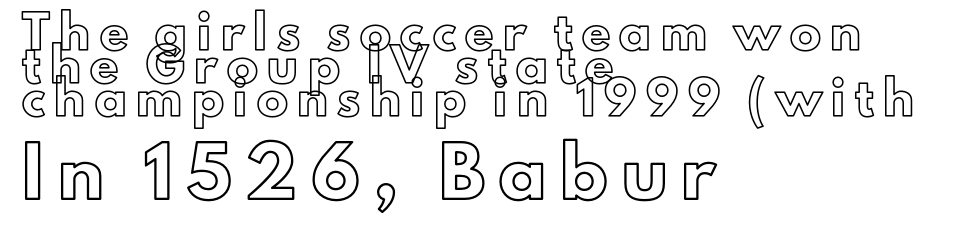
The letters stand straight up with perfectly vertical stems. Visually the block forms a straight wall on the left and a jagged coastline on the right. The face used here is proportionally spaced, like ordinary book or web type. A typesetter would call this leading minimal, almost set solid. Look at the tracking — it's clearly loosened, letters drifting apart. Nobody drew a line under any word here.
